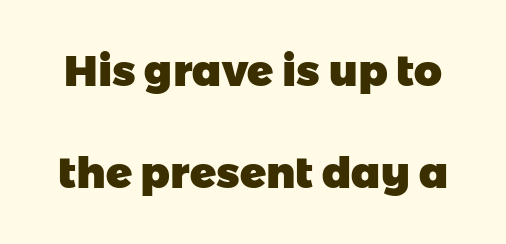
Q: Is the text bold? A: Yes.
Q: Is the typeface a serif or a sans-serif typeface? A: Sans-serif.
Q: Is the text underlined? A: No.
Q: Is the spacing between letters normal or unusually wide? A: Normal.
Q: Is the spacing between lines tight, normal or loose? A: Loose.
Q: Width (condensed, normal, or wide)? A: Normal.
Q: Stroke contrast? A: Low.
Q: x-height? A: Medium.
Q: Monospaced? A: No.
